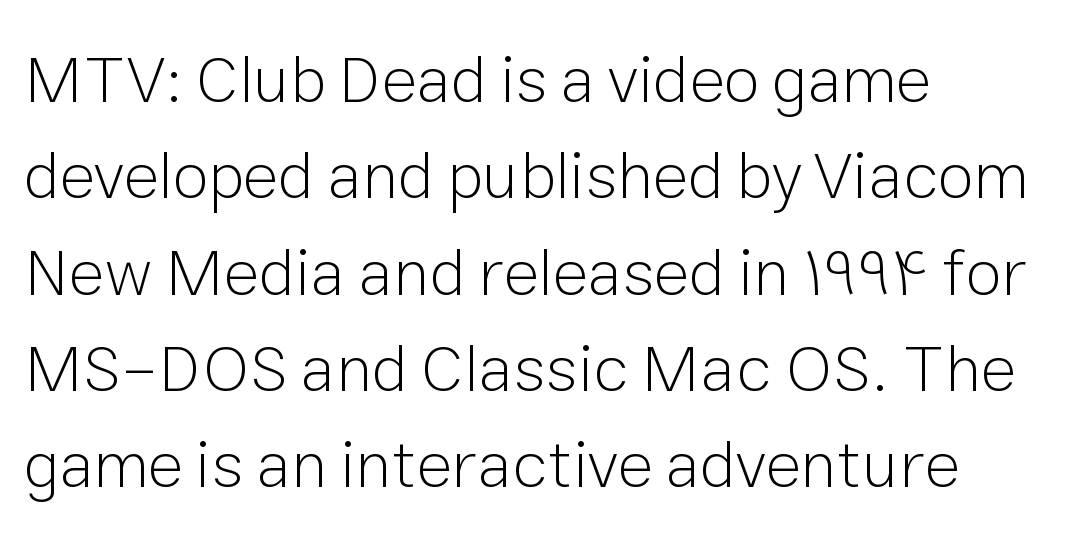
The image shows 66 px light sans-serif type, upright; set left-aligned, normal line spacing (1.46x), normal letter spacing, not underlined; low stroke contrast and a medium x-height.
